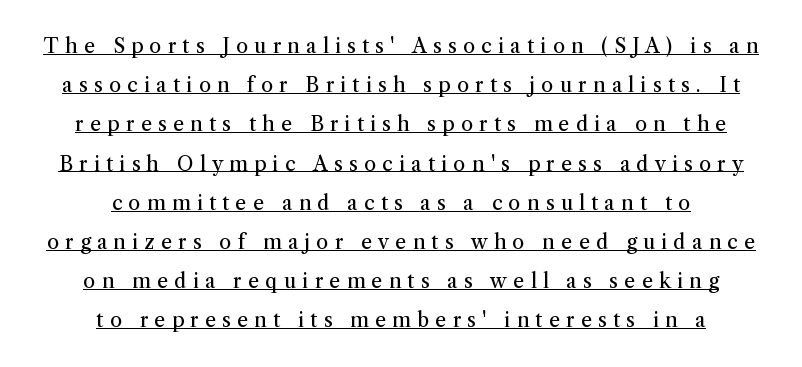
The image shows 20 px text type, upright; set centered, loose line spacing (1.96x), unusually wide letter spacing (+0.31 em), underlined.
